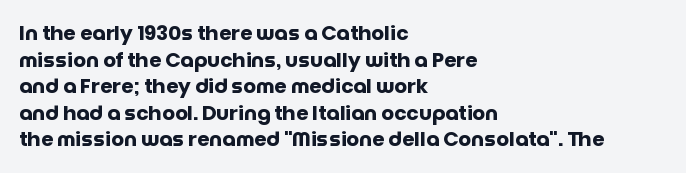
{"italic": "no", "bold": "yes", "underline": "no", "align": "left", "line_spacing": "normal", "line_spacing_ratio": 1.33, "letter_spacing": "normal", "letter_spacing_em": 0.0, "glyph_px": 20}
